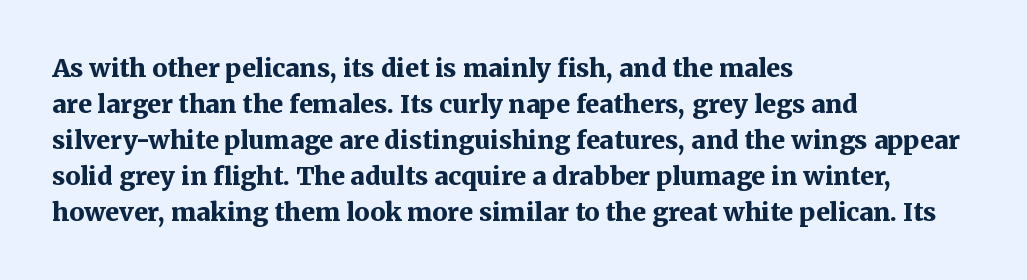
Q: Is the text bold? A: Yes.
Q: Is the text italic (slanted)? A: No, it is upright.
Q: Is the text underlined? A: No.
Q: How is the paragraph aligned? A: Left-aligned.
Q: Is the spacing between letters normal or unusually wide? A: Normal.
Q: Is the spacing between lines tight, normal or loose? A: Normal.
